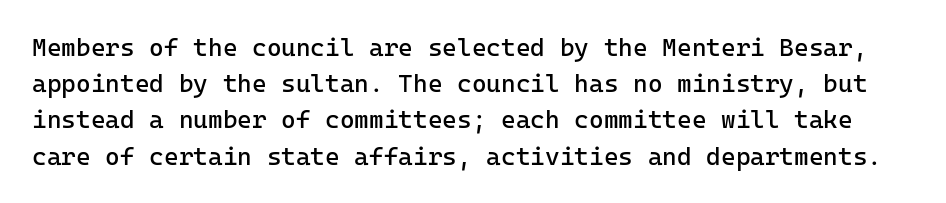
Vertical spacing — default. Weight: not bold — regular or lighter. Posture: vertical. Letter spacing: default. The zone under the glyphs is completely vacant.
